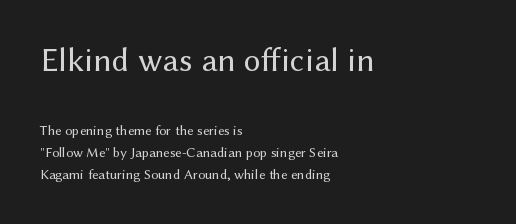
The image shows 34 px regular-weight sans-serif type, upright; set left-aligned, normal line spacing (1.6x), normal letter spacing, not underlined; the first (top) block is 2.43x larger; medium stroke contrast and a medium x-height.
